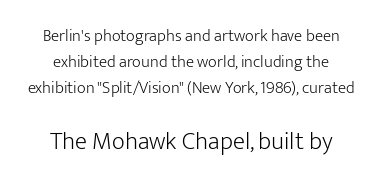
{"italic": "no", "bold": "no", "underline": "no", "align": "center", "line_spacing": "normal", "line_spacing_ratio": 1.54, "letter_spacing": "normal", "letter_spacing_em": 0.0, "larger_block": "second", "size_ratio": 1.47, "glyph_px": 25}
